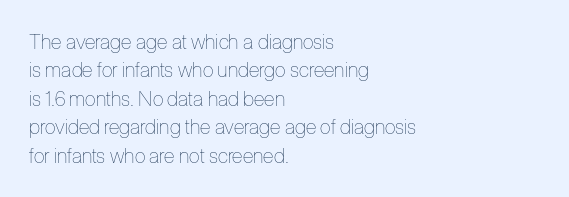
{"italic": "no", "bold": "no", "underline": "no", "align": "left", "line_spacing": "normal", "line_spacing_ratio": 1.42, "letter_spacing": "normal", "letter_spacing_em": 0.0, "glyph_px": 20}
